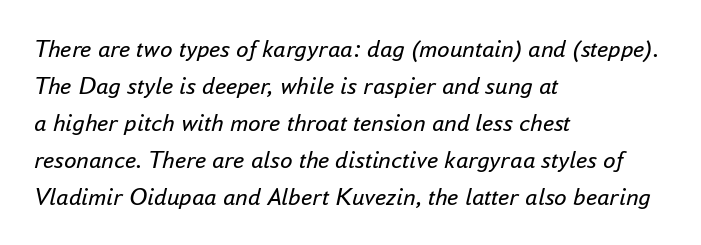
Q: Is the text bold? A: No.
Q: Is the text italic (slanted)? A: Yes, it leans right by about 16 degrees.
Q: Is the text underlined? A: No.
Q: How is the paragraph aligned? A: Left-aligned.
Q: Is the spacing between letters normal or unusually wide? A: Normal.
Q: Is the spacing between lines tight, normal or loose? A: Normal.
